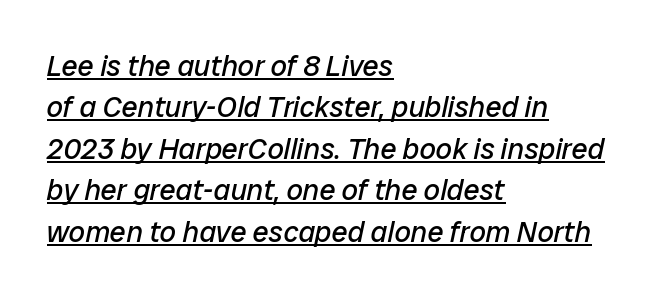
Q: Is the text bold? A: No.
Q: Is the text italic (slanted)? A: Yes, it leans right by about 12 degrees.
Q: Is the text underlined? A: Yes.
Q: How is the paragraph aligned? A: Left-aligned.
Q: Is the spacing between letters normal or unusually wide? A: Normal.
Q: Is the spacing between lines tight, normal or loose? A: Normal.
Q: Width (condensed, normal, or wide)? A: Normal.
Q: Stroke contrast? A: Low.
Q: x-height? A: Medium.
Q: Monospaced? A: No.
